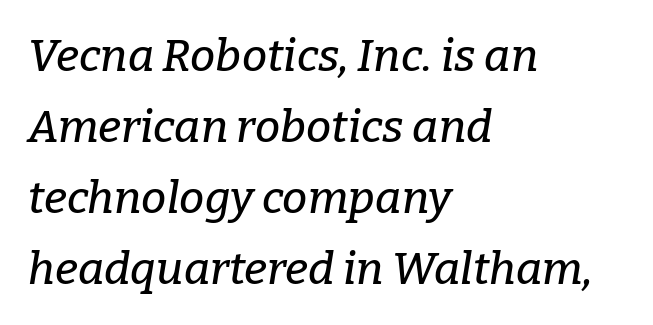
{"serif": "yes", "italic": "yes", "lean": "right", "slant_degrees": 9, "width": "normal", "stroke_contrast": "low", "x_height": "medium", "monospaced": "no", "underline": "no", "align": "left", "line_spacing": "normal", "line_spacing_ratio": 1.58, "letter_spacing": "normal", "letter_spacing_em": 0.0, "glyph_px": 45}
